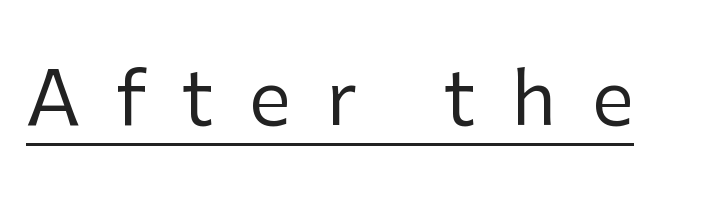
The typeface has the unassuming heft of standard copy or less. The lettering holds an erect, upright posture throughout. Is this a fixed-width face? No — the glyphs have proportional, varying widths. Nothing sits at the stroke ends, so this counts as sans-serif.
